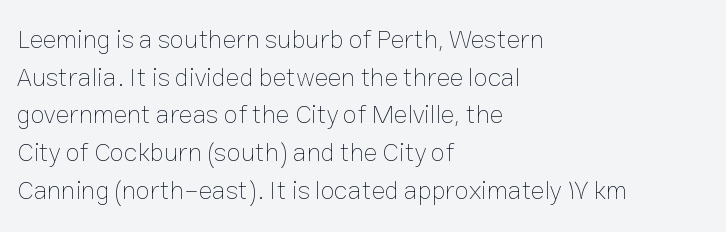
This sample is left-justified, so line endings fall wherever the words run out. Short note: letters normally spaced. These lines were composed using upright roman letters. Nothing heavy about these letters — not bold at all. The glyphs are unaccompanied by any horizontal stroke below them. Quick note: interline space is typical.
